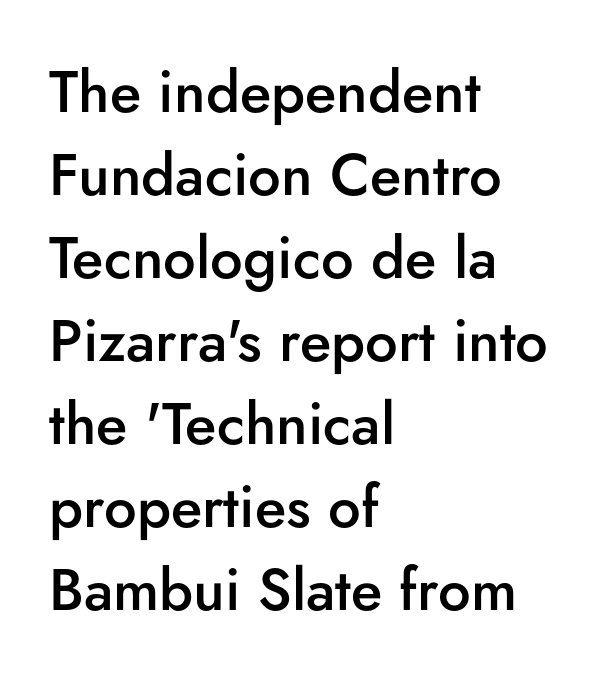
What kind of face is this? One without serifs — a sans. Is there any slant? The stems are plumb. Think of a printed novel: that variable character pitch is what you see here. What stands out about the letter spacing? Nothing — it is the standard amount. Each row of text sits above clean, open space.
